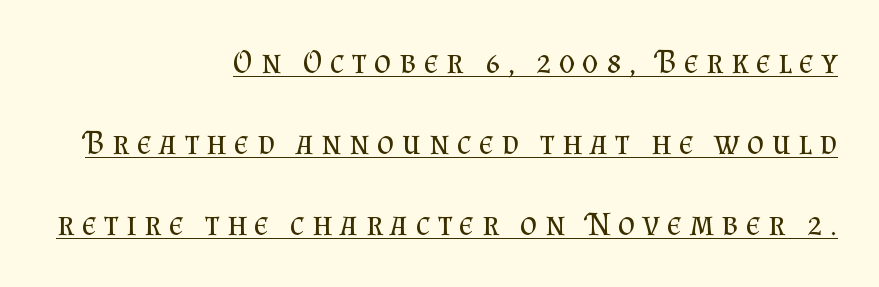
The image shows 33 px regular-weight serif type, upright; set right-aligned, loose line spacing (2.46x), unusually wide letter spacing (+0.23 em), underlined; medium stroke contrast and a small x-height.
